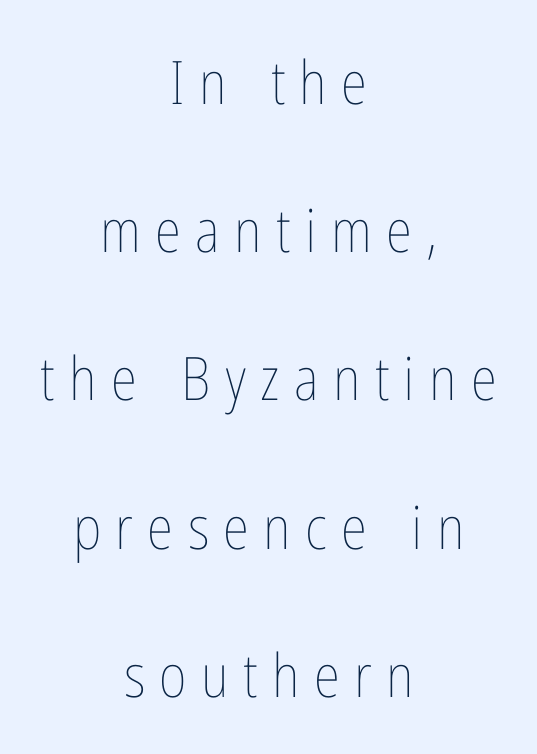
The image shows 60 px thin, condensed type, upright; set centered, loose line spacing (2.47x), unusually wide letter spacing (+0.24 em), not underlined; low stroke contrast and a medium x-height.
